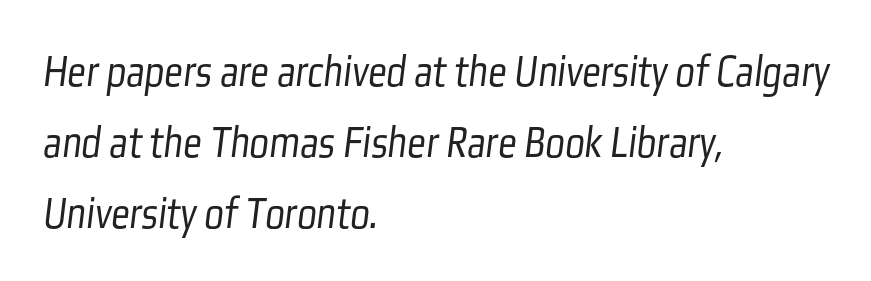
A student would call this left alignment; a typographer would say flush left, rag right. The characters are drawn with everyday or finer stroke widths. Does extra space separate the letters? No, they use regular spacing. Think of a printed novel: that variable character pitch is what you see here. Is there much room between lines? A standard amount, neither cramped nor airy. Letterform terminals end flat and unadorned throughout the passage.
